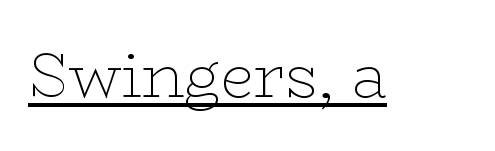
The words here are underlined. These glyphs show unthickened strokes, regular width or finer. Old-style or modern, the face here clearly has serifs. Notice how the stems are strictly vertical — no italics here. No extra tracking has been applied to these lines. Varying glyph widths throughout — classic text-font behaviour.
